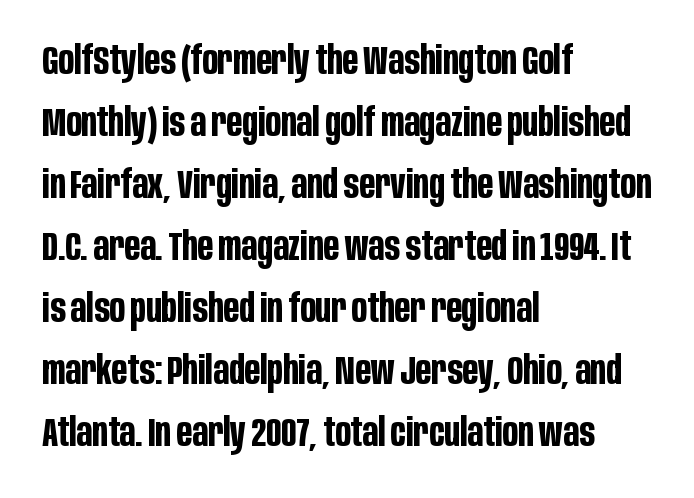
The rag falls on the right side of this text block. Does extra space separate the letters? No, they use regular spacing. Plenty of ink on the page — the face is bold. Students, observe: this is what conventionally led text looks like. Designer's note — italics off, roman on. Nobody drew a line under any word here.
